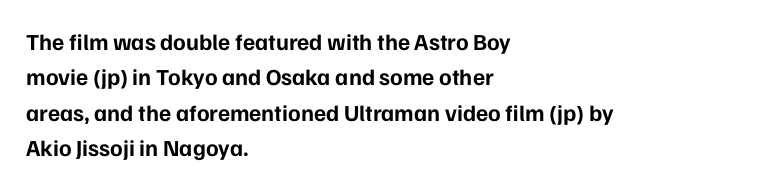
Q: Is the text bold? A: Yes.
Q: Is the text italic (slanted)? A: No, it is upright.
Q: Is the text underlined? A: No.
Q: How is the paragraph aligned? A: Left-aligned.
Q: Is the spacing between letters normal or unusually wide? A: Normal.
Q: Is the spacing between lines tight, normal or loose? A: Normal.
